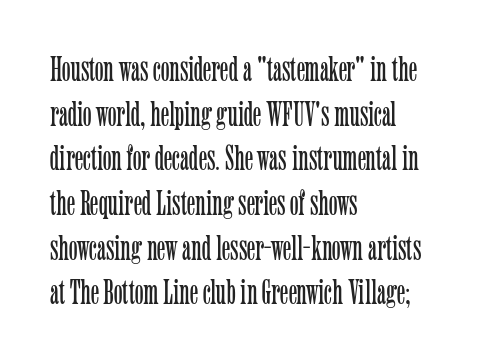
{"serif": "yes", "italic": "no", "bold": "no", "weight": "light", "width": "condensed", "stroke_contrast": "low", "x_height": "medium", "monospaced": "no", "underline": "no", "align": "left", "line_spacing_ratio": 1.24, "letter_spacing": "normal", "letter_spacing_em": 0.0, "glyph_px": 36}
